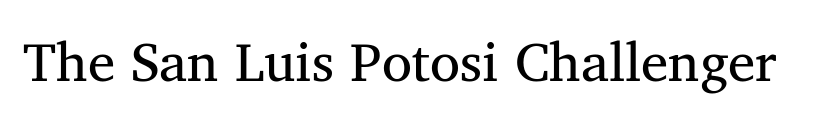
A typesetter would call this proportional, since set widths differ per character. The line texture is even and compact thanks to regular tracking. Does the lettering tilt? It doesn't — this is upright. The baseline area is clear. The type family on display is of the serif kind.
